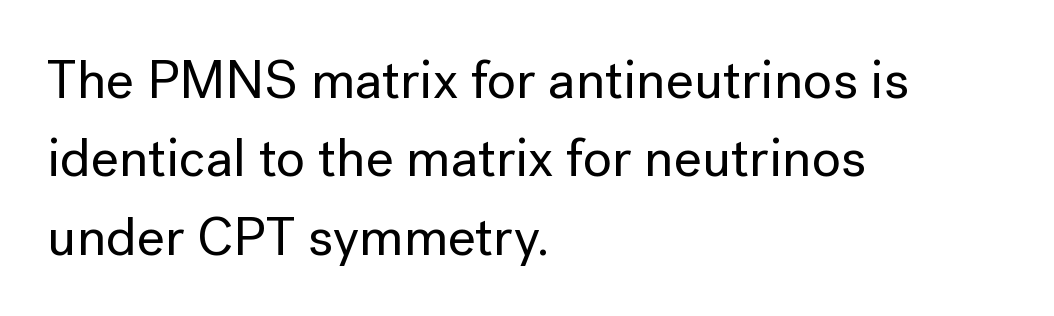
Vertical spacing — default. The rendering keeps characters at their native spacing. The specimen reads as upright at a glance. If you drew a ruler down the left edge, every line would touch it.
